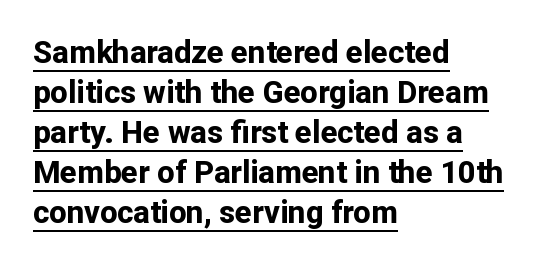
This sample uses plain, unmodified letter spacing. This sample uses a sans-serif face. Visually the block forms a straight wall on the left and a jagged coastline on the right. Style check: upright.
